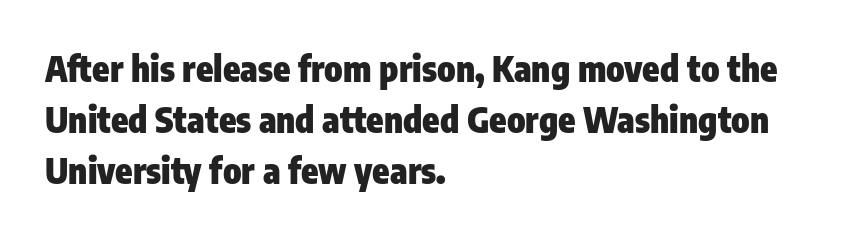
The text was rendered using a sans face with plain stroke endings. These lines are set flush left with a ragged right edge. These lines are rendered in a variable-pitch font. Look at the tracking — it's just the regular setting, nothing added.
